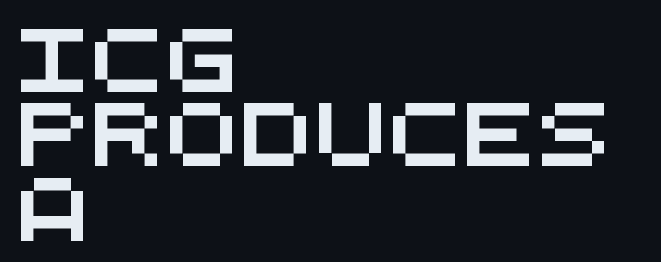
{"serif": "no", "width": "wide", "stroke_contrast": "medium", "x_height": "large", "monospaced": "yes", "underline": "no", "align": "left", "line_spacing_ratio": 1.2, "letter_spacing": "normal", "letter_spacing_em": 0.0, "glyph_px": 62}
